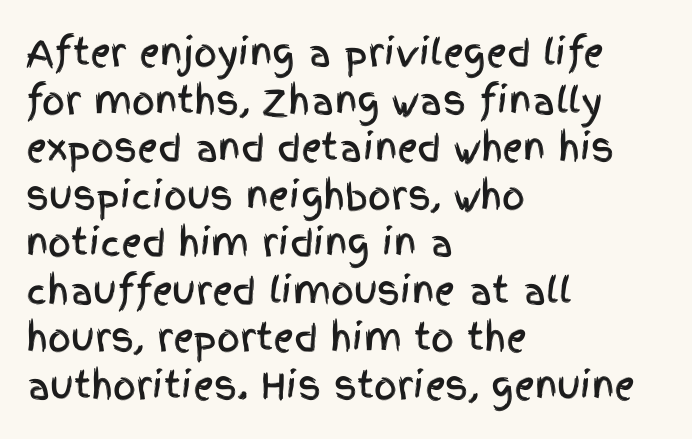
The passage shown is not underscored anywhere. This is the regular roman posture of the typeface. Teacher's note: observe the even left margin — that is flush-left alignment. One glance says typical: line gaps are just what's usual.
